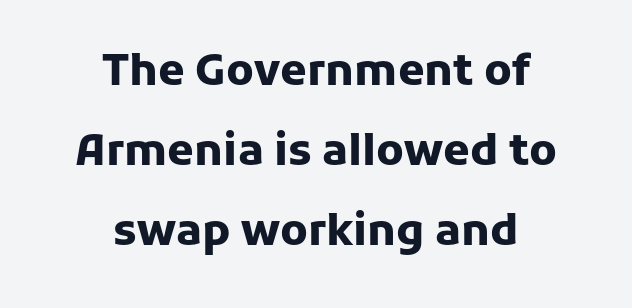
{"serif": "no", "italic": "no", "bold": "yes", "weight": "heavy", "width": "normal", "stroke_contrast": "low", "x_height": "medium", "monospaced": "no", "underline": "no", "align": "center", "line_spacing_ratio": 1.86, "letter_spacing": "normal", "letter_spacing_em": 0.0, "glyph_px": 43}
